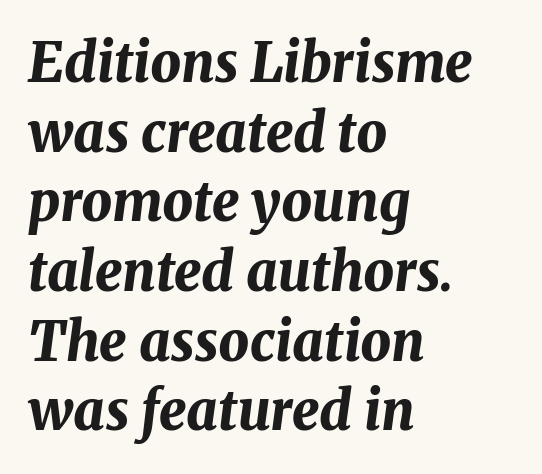
{"italic": "yes", "lean": "right", "slant_degrees": 8, "bold": "yes", "weight": "bold", "width": "normal", "stroke_contrast": "medium", "x_height": "medium", "monospaced": "no", "underline": "no", "align": "left", "line_spacing": "normal", "line_spacing_ratio": 1.29, "letter_spacing": "normal", "letter_spacing_em": 0.0, "glyph_px": 54}
